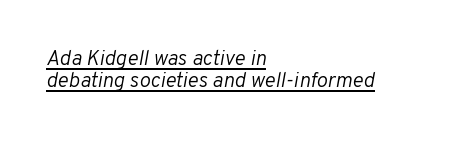
The image shows 21 px text type, italic (leaning right); set left-aligned, tight line spacing (1.06x), normal letter spacing, underlined.
